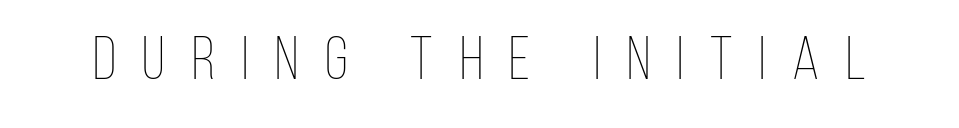
Q: Is the text bold? A: No.
Q: Is the text italic (slanted)? A: No, it is upright.
Q: Is the text underlined? A: No.
Q: Is the spacing between letters normal or unusually wide? A: Unusually wide.
Q: Width (condensed, normal, or wide)? A: Condensed.
Q: Stroke contrast? A: Low.
Q: x-height? A: Large.
Q: Monospaced? A: No.
